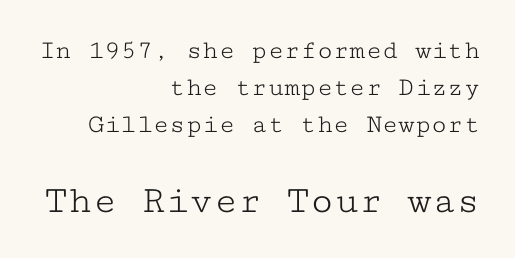
{"serif": "yes", "italic": "no", "bold": "no", "weight": "light", "width": "wide", "stroke_contrast": "low", "x_height": "medium", "monospaced": "yes", "underline": "no", "align": "right", "line_spacing": "normal", "line_spacing_ratio": 1.37, "letter_spacing": "normal", "letter_spacing_em": 0.0, "larger_block": "second", "size_ratio": 1.48, "glyph_px": 40}
